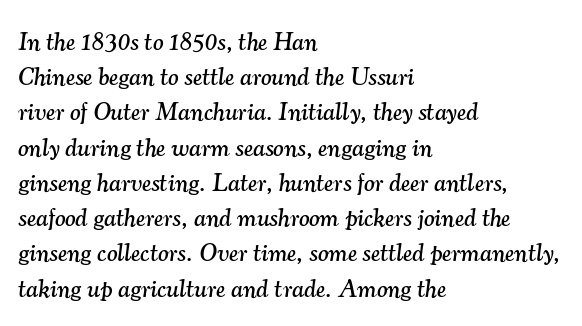
Q: Is the text italic (slanted)? A: Yes, it leans right by about 7 degrees.
Q: Is the text underlined? A: No.
Q: How is the paragraph aligned? A: Left-aligned.
Q: Is the spacing between letters normal or unusually wide? A: Normal.
Q: Is the spacing between lines tight, normal or loose? A: Normal.
